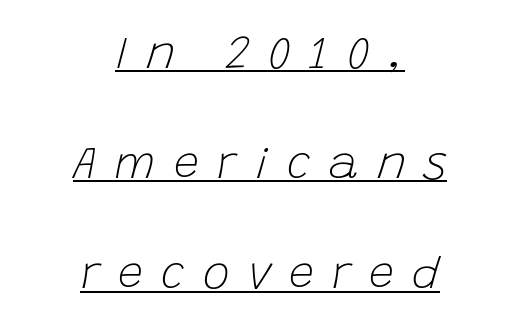
The image shows 45 px light type, italic (leaning right); set centered, loose line spacing (2.45x), unusually wide letter spacing (+0.41 em), underlined; low stroke contrast and a large x-height.
